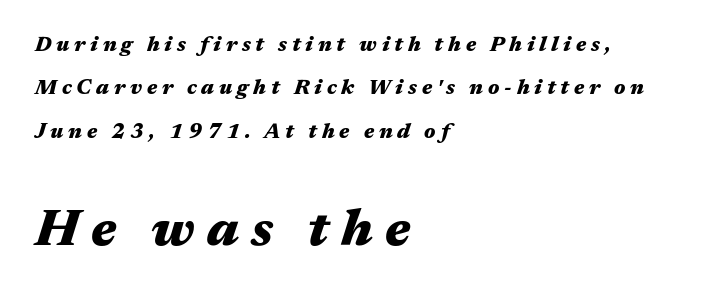
The image shows 52 px heavy, wide type, italic (leaning right); set left-aligned, loose line spacing (2.06x), unusually wide letter spacing (+0.23 em), not underlined; the second (bottom) block is 2.48x larger; medium stroke contrast and a medium x-height.
